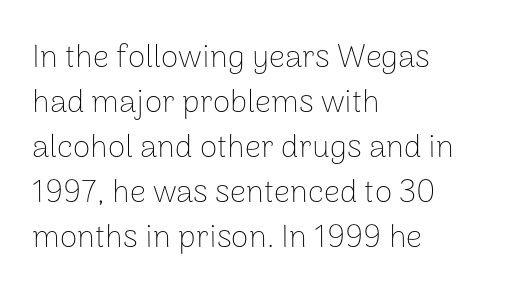
The image shows 32 px thin sans-serif type, upright; set left-aligned, normal line spacing (1.41x), normal letter spacing, not underlined; low stroke contrast and a medium x-height.
